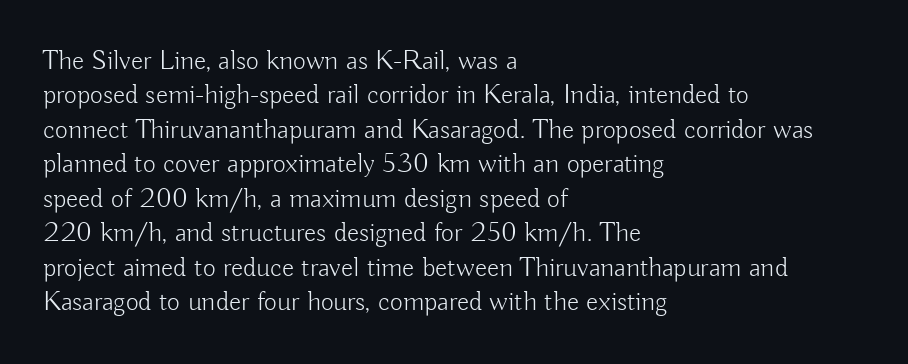
The paragraph shown leans on its left margin. The space directly below the letters is spotless. There is no visible air inserted between adjacent glyphs. This sample uses a sans-serif face.
